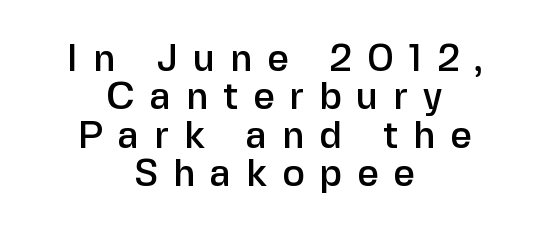
Q: Is the text italic (slanted)? A: No, it is upright.
Q: Is the typeface a serif or a sans-serif typeface? A: Sans-serif.
Q: Is the text underlined? A: No.
Q: How is the paragraph aligned? A: Centered.
Q: Is the spacing between letters normal or unusually wide? A: Unusually wide.
Q: Is the spacing between lines tight, normal or loose? A: Tight.
Q: Width (condensed, normal, or wide)? A: Normal.
Q: Stroke contrast? A: Low.
Q: x-height? A: Medium.
Q: Monospaced? A: No.
